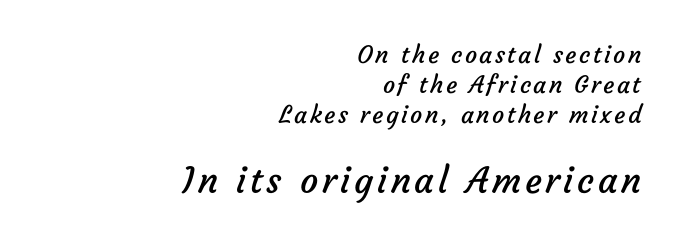
A flush-right, rag-left setting is used for this passage. Here the second block reads like a headline and the first like body copy. Nobody drew a line under any word here. Nope, no serifs anywhere on these letters.
